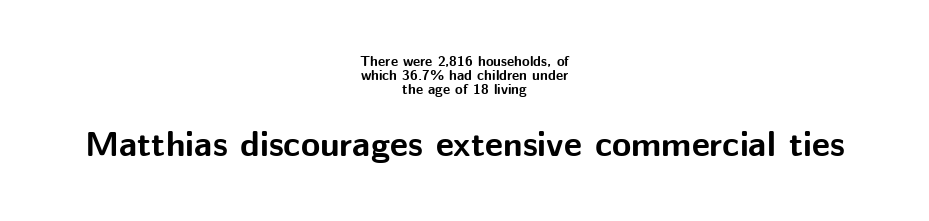
The font is running at its bold setting. Neither beginnings nor endings align; midpoints do. A sans-serif font was chosen for this passage. Note the varied advance widths — an 'i' is clearly narrower than an 'm'. The composition opens small and finishes big.
